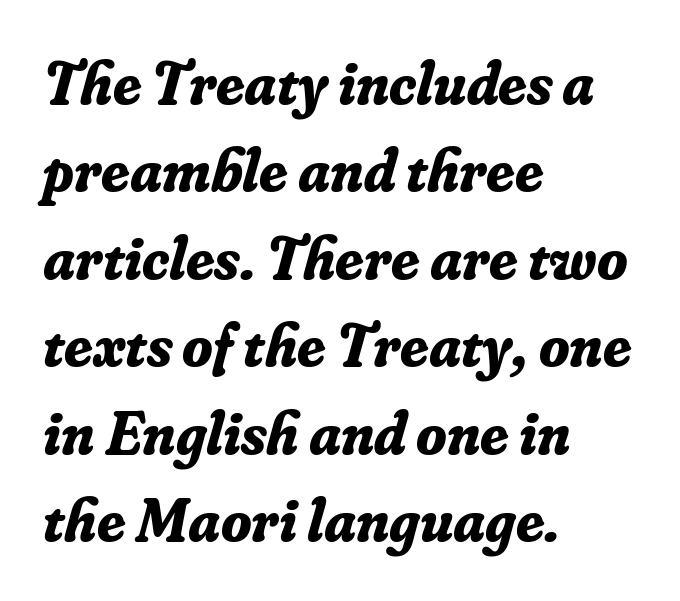
The image shows 62 px bold serif type, italic (leaning right); set left-aligned, normal line spacing (1.41x), normal letter spacing, not underlined; low stroke contrast and a small x-height.
